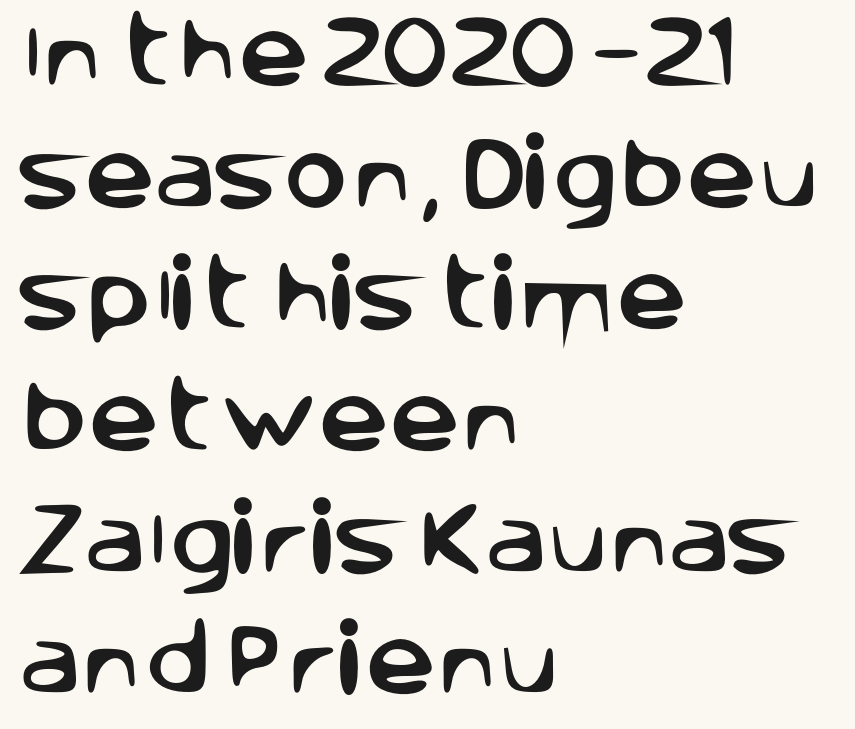
{"serif": "no", "italic": "no", "width": "normal", "stroke_contrast": "low", "x_height": "large", "monospaced": "no", "underline": "no", "align": "left", "line_spacing": "normal", "line_spacing_ratio": 1.54, "letter_spacing": "normal", "letter_spacing_em": 0.0, "glyph_px": 79}
